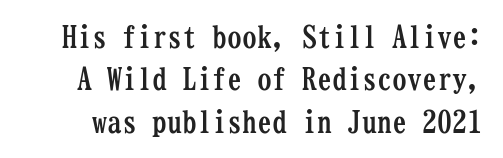
{"serif": "yes", "italic": "no", "bold": "yes", "weight": "semibold", "width": "condensed", "stroke_contrast": "low", "x_height": "medium", "monospaced": "yes", "underline": "no", "line_spacing": "normal", "line_spacing_ratio": 1.41, "letter_spacing": "normal", "letter_spacing_em": 0.0, "glyph_px": 30}
